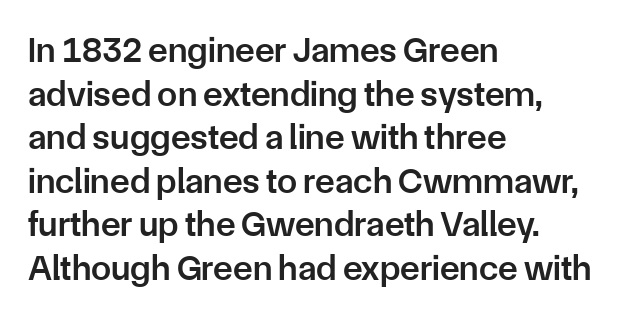
{"serif": "no", "italic": "no", "bold": "semi", "weight": "semibold", "width": "normal", "stroke_contrast": "low", "x_height": "medium", "monospaced": "no", "underline": "no", "align": "left", "line_spacing_ratio": 1.21, "letter_spacing": "normal", "letter_spacing_em": 0.0, "glyph_px": 36}
